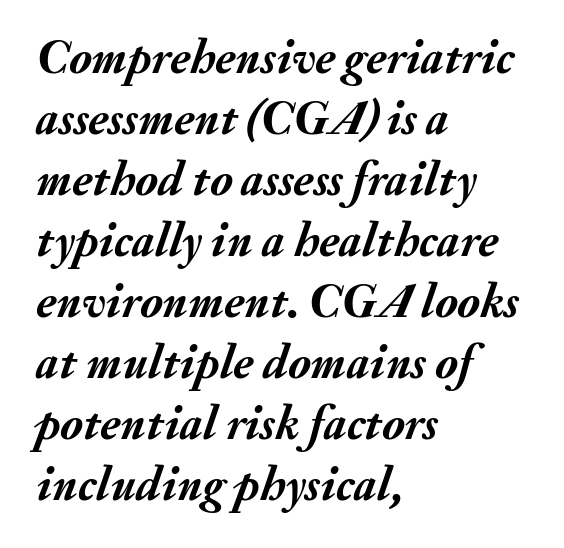
Q: Is the text bold? A: Yes.
Q: Is the text italic (slanted)? A: Yes, it leans right by about 20 degrees.
Q: Is the text underlined? A: No.
Q: How is the paragraph aligned? A: Left-aligned.
Q: Is the spacing between letters normal or unusually wide? A: Normal.
Q: Is the spacing between lines tight, normal or loose? A: Normal.
Q: Width (condensed, normal, or wide)? A: Normal.
Q: Stroke contrast? A: Medium.
Q: x-height? A: Small.
Q: Monospaced? A: No.
